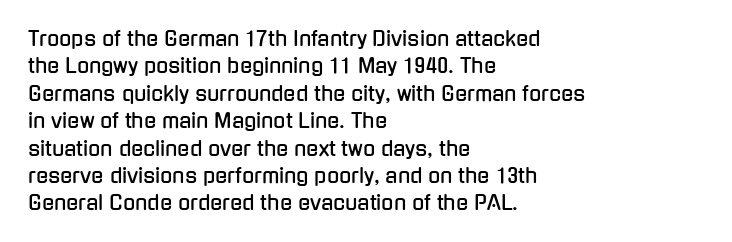
Q: Is the text italic (slanted)? A: No, it is upright.
Q: Is the text underlined? A: No.
Q: How is the paragraph aligned? A: Left-aligned.
Q: Is the spacing between letters normal or unusually wide? A: Normal.
Q: Is the spacing between lines tight, normal or loose? A: Normal.
